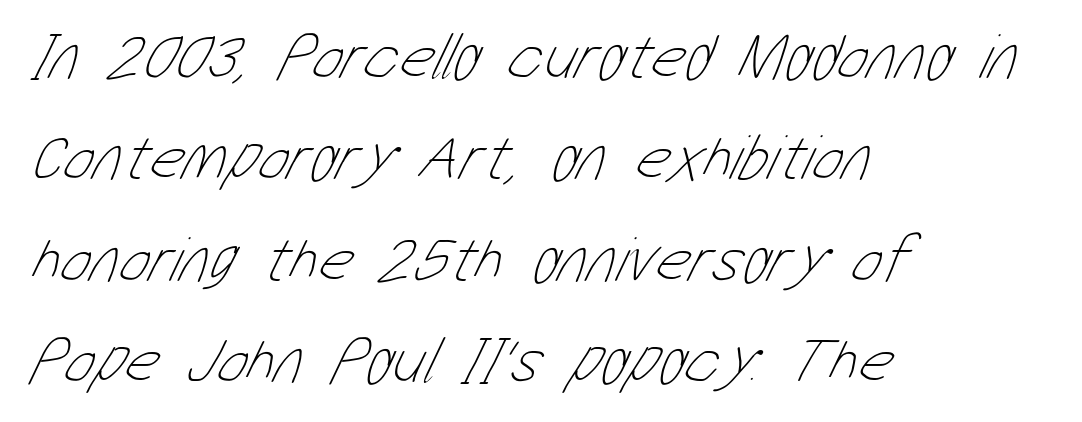
Q: Is the text bold? A: No.
Q: Is the text underlined? A: No.
Q: How is the paragraph aligned? A: Left-aligned.
Q: Is the spacing between letters normal or unusually wide? A: Normal.
Q: Is the spacing between lines tight, normal or loose? A: Normal.
Q: Width (condensed, normal, or wide)? A: Condensed.
Q: Stroke contrast? A: Low.
Q: x-height? A: Medium.
Q: Monospaced? A: No.
